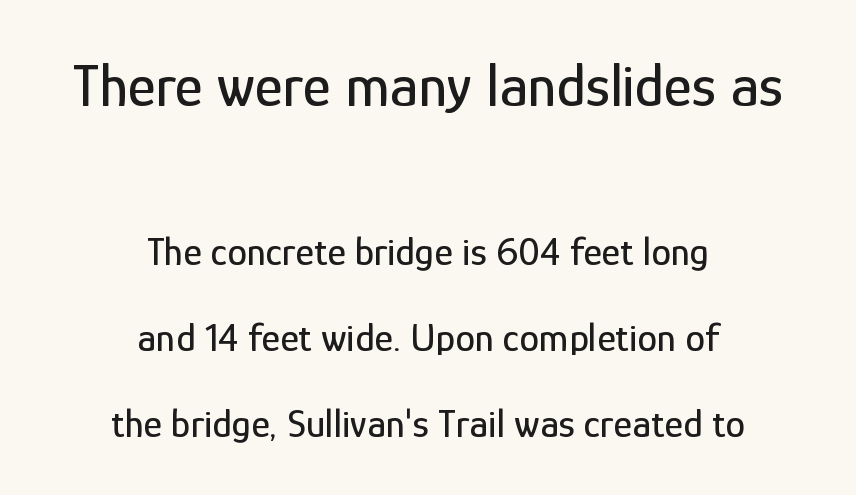
{"serif": "no", "italic": "no", "width": "condensed", "stroke_contrast": "low", "x_height": "medium", "monospaced": "no", "underline": "no", "align": "center", "line_spacing": "loose", "line_spacing_ratio": 2.16, "letter_spacing": "normal", "letter_spacing_em": 0.0, "larger_block": "first", "size_ratio": 1.5, "glyph_px": 60}
